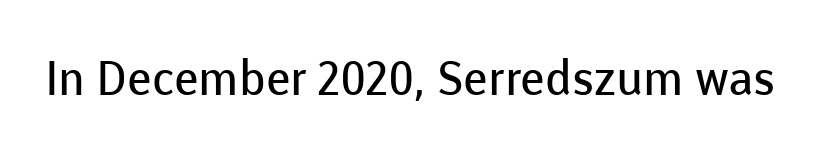
The image shows 48 px regular-weight sans-serif type, upright; set normal letter spacing, not underlined; low stroke contrast and a medium x-height.
